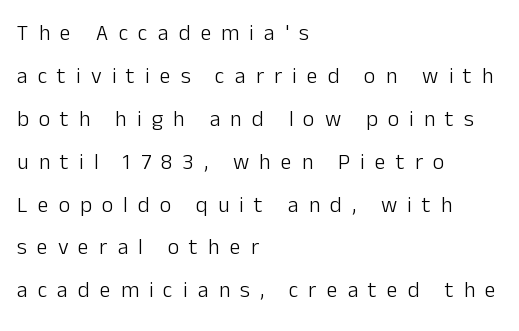
{"italic": "no", "bold": "no", "underline": "no", "align": "left", "line_spacing": "loose", "line_spacing_ratio": 1.95, "letter_spacing": "wide", "letter_spacing_em": 0.46, "glyph_px": 22}
